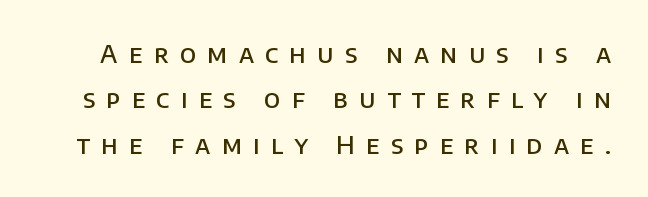
The image shows 25 px text type, upright; set line spacing 1.82x, unusually wide letter spacing (+0.45 em), not underlined.
